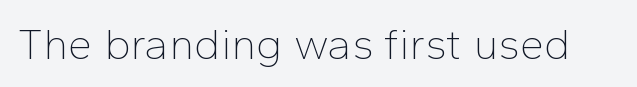
The image shows 44 px thin sans-serif type, upright; set normal letter spacing, not underlined; low stroke contrast and a medium x-height.
